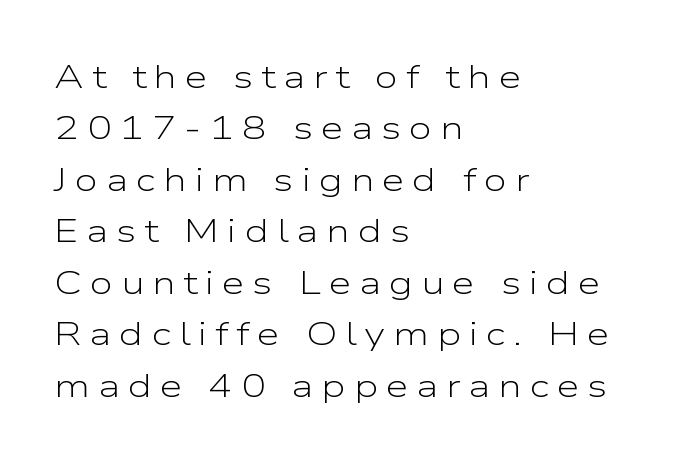
{"serif": "no", "italic": "no", "bold": "no", "weight": "light", "width": "wide", "stroke_contrast": "low", "x_height": "medium", "monospaced": "no", "underline": "no", "align": "left", "line_spacing": "normal", "line_spacing_ratio": 1.56, "letter_spacing": "wide", "letter_spacing_em": 0.24, "glyph_px": 33}
